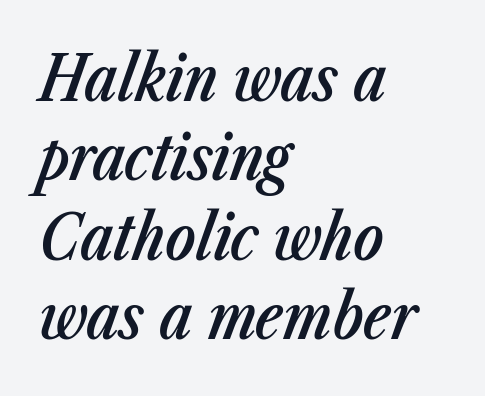
{"italic": "yes", "lean": "right", "slant_degrees": 23, "bold": "semi", "weight": "semibold", "width": "condensed", "stroke_contrast": "low", "x_height": "medium", "monospaced": "no", "underline": "no", "align": "left", "line_spacing": "normal", "line_spacing_ratio": 1.26, "letter_spacing": "normal", "letter_spacing_em": 0.0, "glyph_px": 63}
